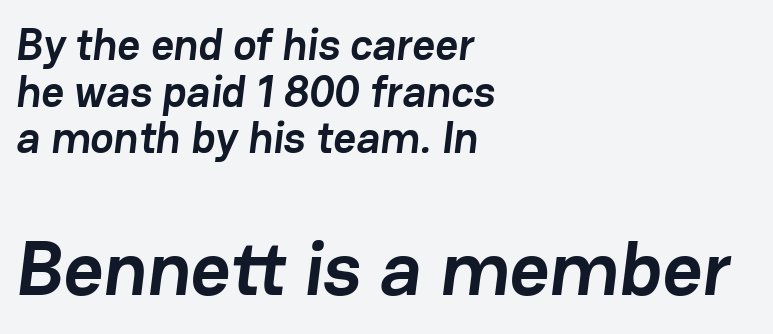
Visually the block forms a straight wall on the left and a jagged coastline on the right. You could not count columns in this text — the font is proportionally spaced. The gaps between neighbouring characters are ordinary and unremarkable. Check under the words: just untouched page.
